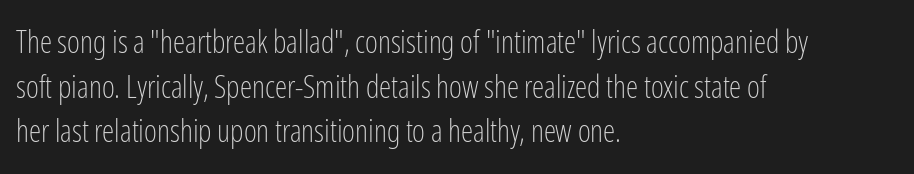
The image shows 31 px light, condensed sans-serif type, upright; set left-aligned, normal line spacing (1.44x), normal letter spacing, not underlined; low stroke contrast and a medium x-height.
